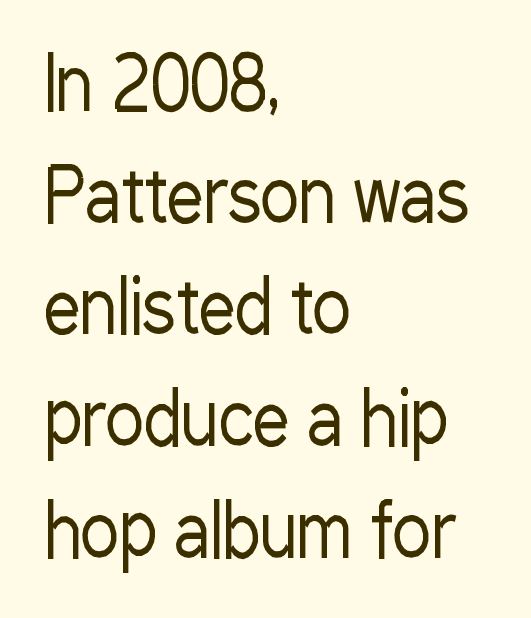
{"serif": "no", "italic": "no", "bold": "no", "weight": "regular", "width": "condensed", "stroke_contrast": "low", "x_height": "medium", "monospaced": "no", "underline": "no", "align": "left", "line_spacing": "normal", "line_spacing_ratio": 1.53, "letter_spacing": "normal", "letter_spacing_em": 0.0, "glyph_px": 73}
